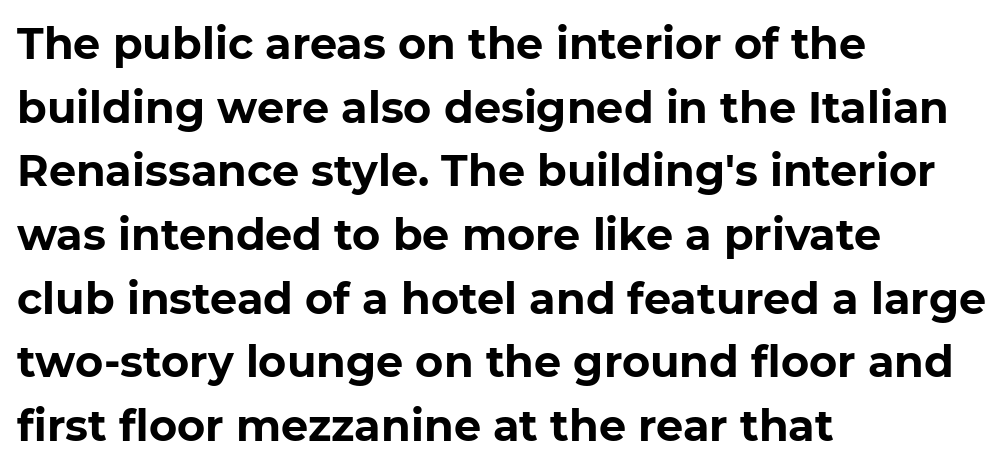
The rendering uses natural spacing where letterforms have individual widths. This is sans-serif lettering, the kind often seen on screens and signage. The type is set solid horizontally, with unmodified tracking. Horizontal alignment here is leftward, the default for most running prose. The gap between lines stays unmarked. Leading: standard.
